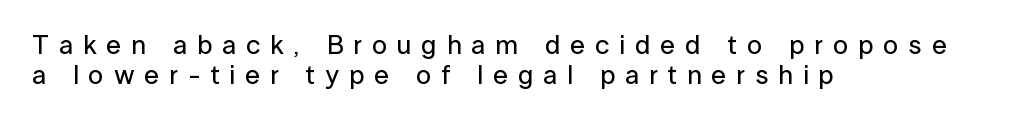
{"italic": "no", "underline": "no", "align": "left", "line_spacing": "tight", "line_spacing_ratio": 1.1, "letter_spacing": "wide", "letter_spacing_em": 0.37, "glyph_px": 27}
